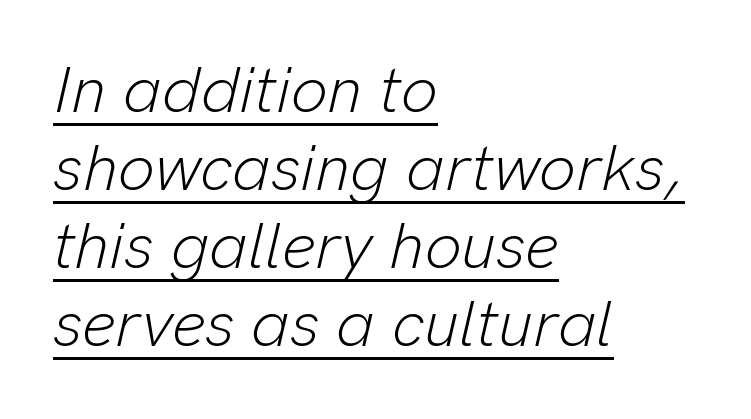
The image shows 65 px light type, italic (leaning right); set left-aligned, line spacing 1.2x, normal letter spacing, underlined; low stroke contrast and a medium x-height.
